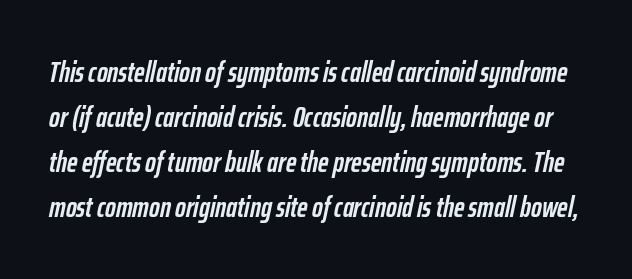
Q: Is the text bold? A: Yes.
Q: Is the text italic (slanted)? A: Yes, it leans right by about 12 degrees.
Q: Is the text underlined? A: No.
Q: Is the spacing between letters normal or unusually wide? A: Normal.
Q: Is the spacing between lines tight, normal or loose? A: Normal.
Q: Width (condensed, normal, or wide)? A: Condensed.
Q: Stroke contrast? A: Low.
Q: x-height? A: Medium.
Q: Monospaced? A: No.
